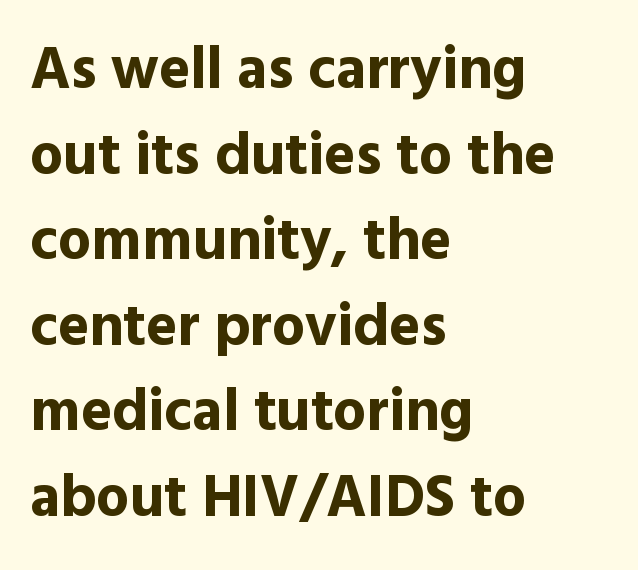
{"serif": "no", "italic": "no", "bold": "yes", "weight": "bold", "width": "normal", "x_height": "medium", "monospaced": "no", "underline": "no", "align": "left", "line_spacing": "normal", "line_spacing_ratio": 1.45, "letter_spacing": "normal", "letter_spacing_em": 0.0, "glyph_px": 59}
